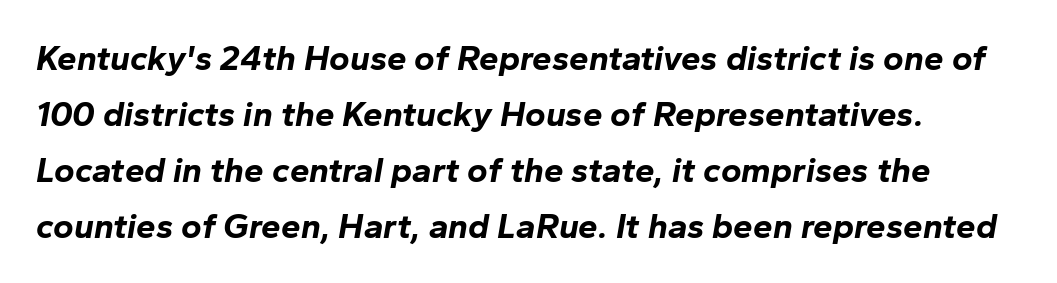
The image shows 35 px bold type, italic (leaning right); set normal line spacing (1.6x), normal letter spacing, not underlined; low stroke contrast and a medium x-height.
